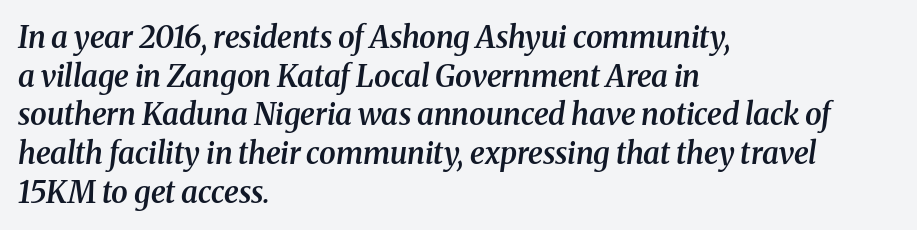
{"serif": "yes", "italic": "yes", "lean": "right", "slant_degrees": 8, "bold": "semi", "weight": "semibold", "width": "normal", "stroke_contrast": "medium", "x_height": "medium", "monospaced": "no", "underline": "no", "align": "left", "line_spacing": "normal", "line_spacing_ratio": 1.29, "letter_spacing": "normal", "letter_spacing_em": 0.0, "glyph_px": 30}
